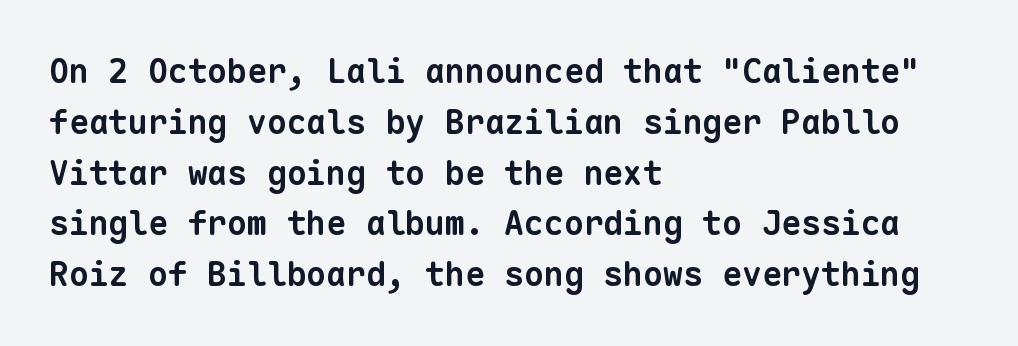
{"serif": "no", "bold": "yes", "weight": "bold", "width": "normal", "stroke_contrast": "low", "x_height": "medium", "monospaced": "yes", "underline": "no", "align": "left", "line_spacing": "normal", "line_spacing_ratio": 1.54, "letter_spacing": "normal", "letter_spacing_em": 0.0, "glyph_px": 33}
